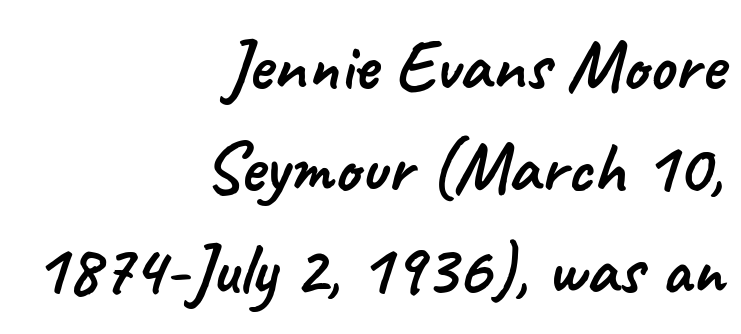
{"serif": "no", "width": "normal", "stroke_contrast": "low", "x_height": "small", "monospaced": "no", "underline": "no", "align": "right", "line_spacing": "normal", "line_spacing_ratio": 1.4, "letter_spacing": "normal", "letter_spacing_em": 0.0, "glyph_px": 73}
